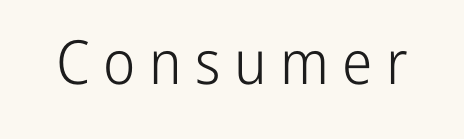
Q: Is the text bold? A: No.
Q: Is the text italic (slanted)? A: No, it is upright.
Q: Is the typeface a serif or a sans-serif typeface? A: Sans-serif.
Q: Is the text underlined? A: No.
Q: Is the spacing between letters normal or unusually wide? A: Unusually wide.
Q: Width (condensed, normal, or wide)? A: Condensed.
Q: Stroke contrast? A: Low.
Q: x-height? A: Medium.
Q: Monospaced? A: No.
